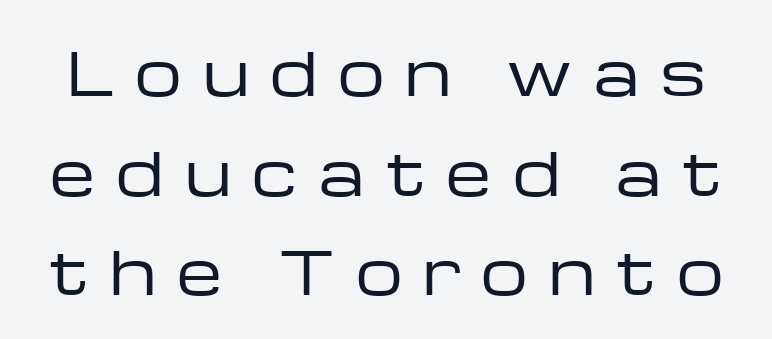
{"serif": "no", "italic": "no", "bold": "no", "weight": "regular", "width": "wide", "stroke_contrast": "low", "x_height": "medium", "monospaced": "no", "underline": "no", "line_spacing": "normal", "line_spacing_ratio": 1.69, "letter_spacing": "wide", "letter_spacing_em": 0.36, "glyph_px": 59}
